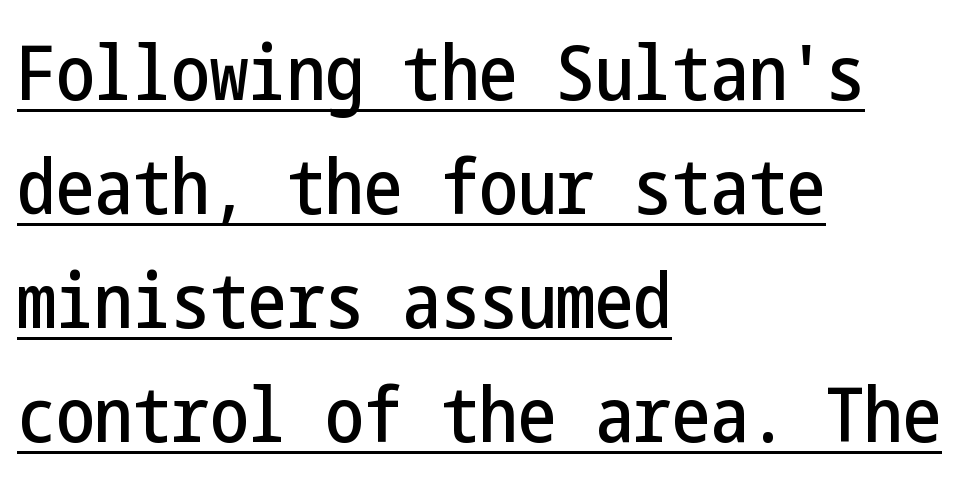
Notice how the stems are strictly vertical — no italics here. The space between consecutive lines is moderate. The specimen includes a rule beneath the text block's lines. Leftover space on each line is placed entirely after the last word. The rendering keeps characters at their native spacing.
